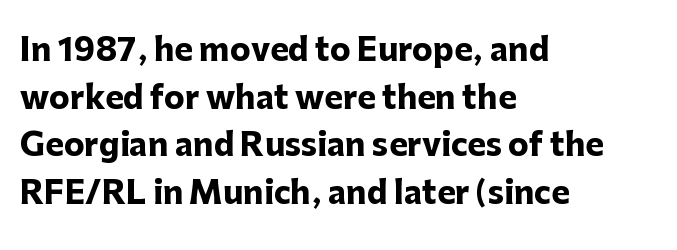
The image shows 31 px heavy sans-serif type, upright; set left-aligned, normal line spacing (1.54x), normal letter spacing, not underlined; low stroke contrast and a medium x-height.
